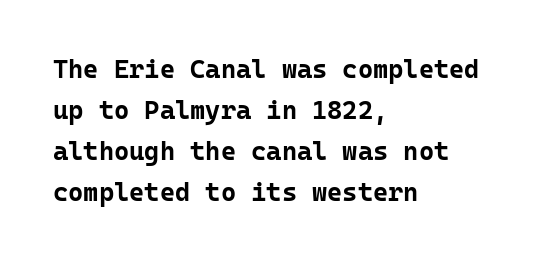
The image shows 26 px bold type, upright; set left-aligned, normal line spacing (1.58x), normal letter spacing, not underlined.
